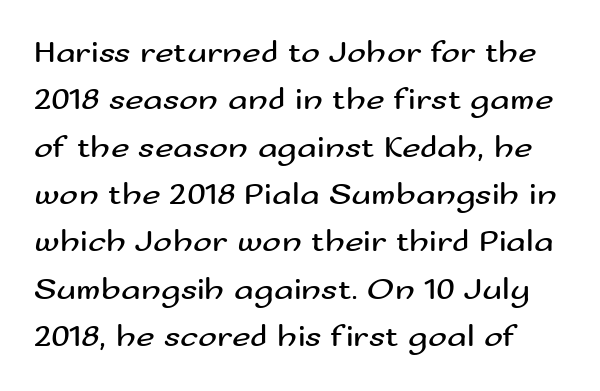
Q: Is the text bold? A: No.
Q: Is the text italic (slanted)? A: No, it is upright.
Q: Is the typeface a serif or a sans-serif typeface? A: Sans-serif.
Q: Is the text underlined? A: No.
Q: Is the spacing between letters normal or unusually wide? A: Normal.
Q: Is the spacing between lines tight, normal or loose? A: Normal.
Q: Width (condensed, normal, or wide)? A: Wide.
Q: Stroke contrast? A: Medium.
Q: x-height? A: Small.
Q: Monospaced? A: No.
